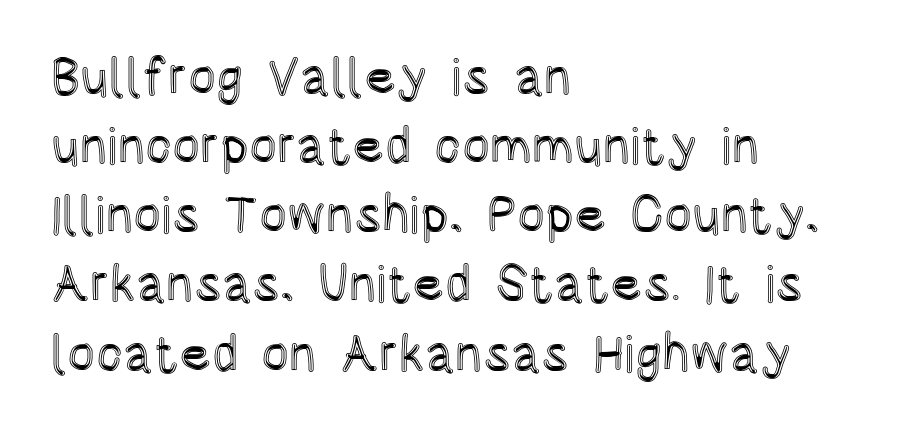
The image shows 52 px condensed type, upright; set left-aligned, normal line spacing (1.33x), normal letter spacing, not underlined; a large x-height.
